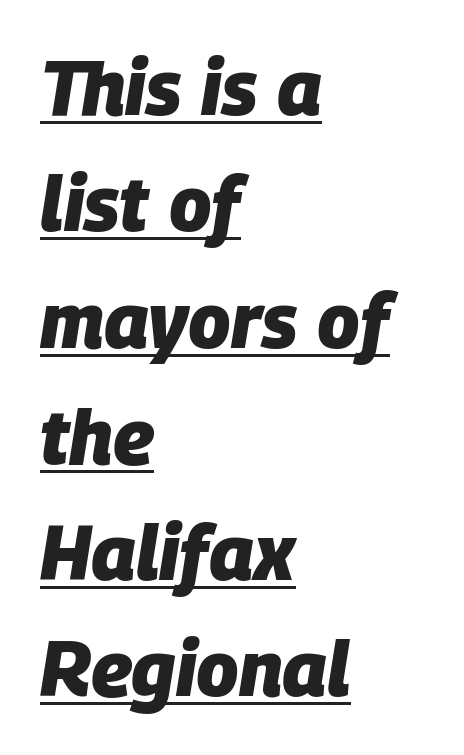
Q: Is the text bold? A: Yes.
Q: Is the text italic (slanted)? A: Yes, it leans right by about 9 degrees.
Q: Is the text underlined? A: Yes.
Q: How is the paragraph aligned? A: Left-aligned.
Q: Is the spacing between letters normal or unusually wide? A: Normal.
Q: Is the spacing between lines tight, normal or loose? A: Normal.
Q: Width (condensed, normal, or wide)? A: Normal.
Q: Stroke contrast? A: Low.
Q: x-height? A: Large.
Q: Monospaced? A: No.
